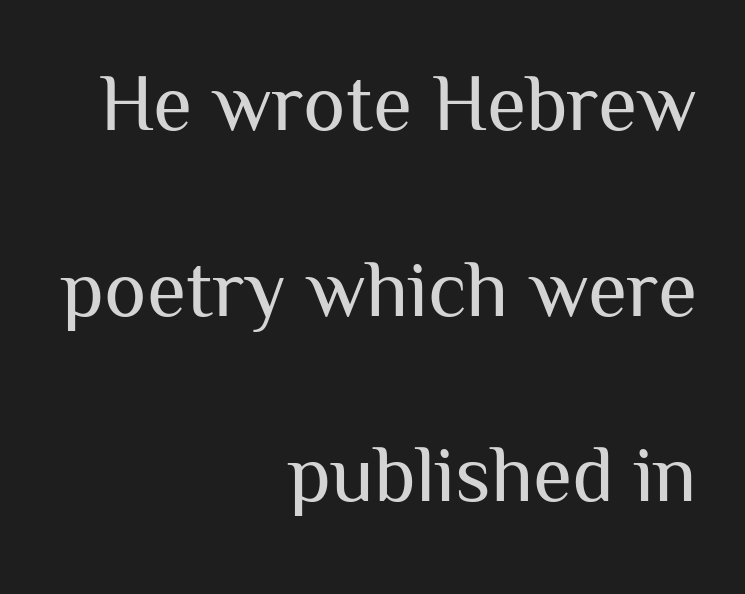
The space beneath each line is pristine and unruled. This sample trades compactness for vertical openness between lines. The ragged edge is on the left, which tells us the setting is flush right. Tall strokes in this sample are plumb rather than angled. Each letter's strokes conclude bluntly, with no projecting serifs. Varying glyph widths throughout — classic text-font behaviour.
